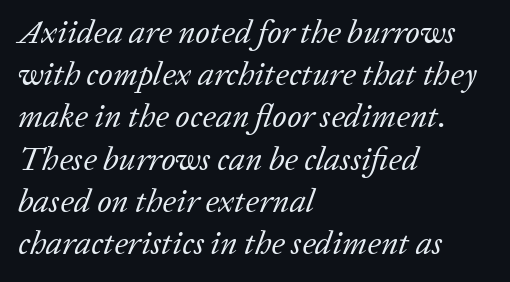
{"serif": "yes", "italic": "yes", "lean": "right", "slant_degrees": 20, "bold": "no", "weight": "regular", "width": "normal", "stroke_contrast": "low", "x_height": "medium", "monospaced": "no", "underline": "no", "align": "left", "line_spacing": "normal", "line_spacing_ratio": 1.28, "letter_spacing": "normal", "letter_spacing_em": 0.0, "glyph_px": 33}
